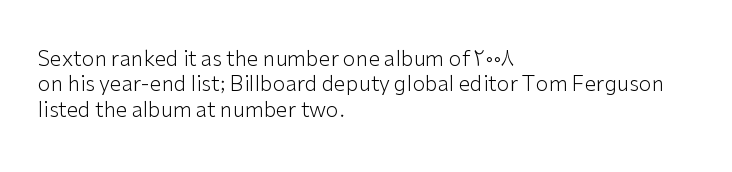
{"italic": "no", "bold": "no", "underline": "no", "align": "left", "line_spacing_ratio": 1.21, "letter_spacing": "normal", "letter_spacing_em": 0.0, "glyph_px": 21}
